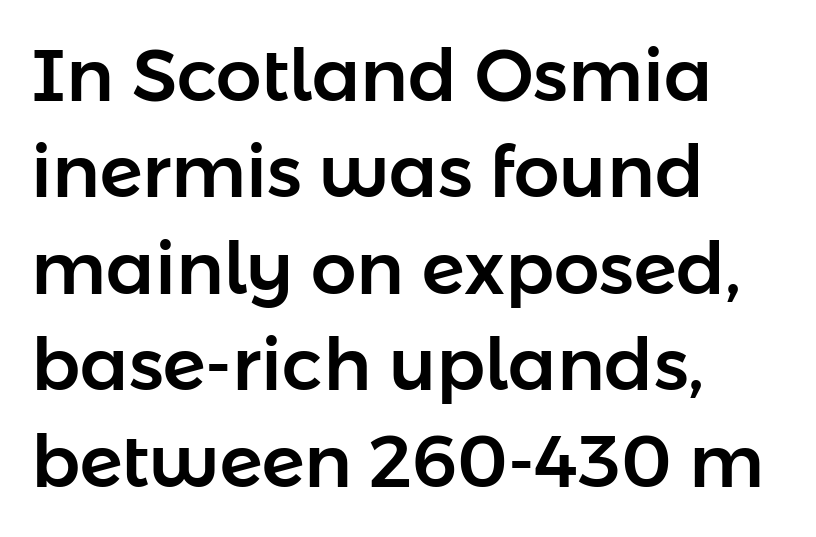
{"serif": "no", "italic": "no", "width": "normal", "stroke_contrast": "low", "x_height": "medium", "monospaced": "no", "underline": "no", "align": "left", "line_spacing": "normal", "line_spacing_ratio": 1.34, "letter_spacing": "normal", "letter_spacing_em": 0.0, "glyph_px": 72}
